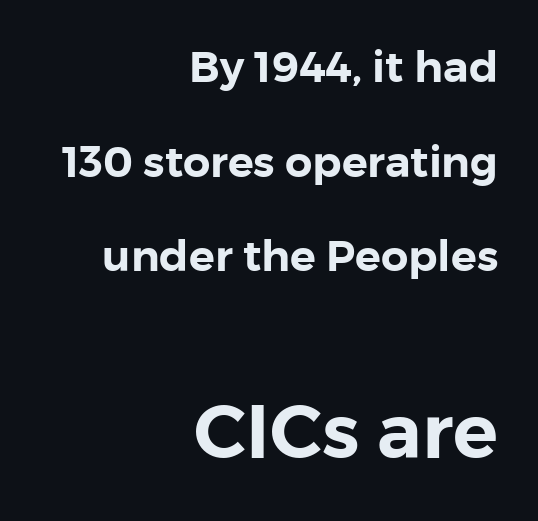
{"serif": "no", "italic": "no", "width": "normal", "stroke_contrast": "low", "x_height": "medium", "monospaced": "no", "underline": "no", "align": "right", "line_spacing": "loose", "line_spacing_ratio": 2.2, "letter_spacing": "normal", "letter_spacing_em": 0.0, "larger_block": "second", "size_ratio": 1.74, "glyph_px": 75}
